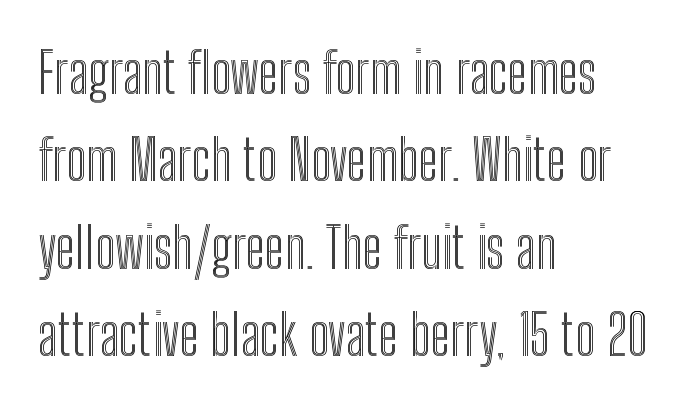
Q: Is the text italic (slanted)? A: No, it is upright.
Q: Is the text underlined? A: No.
Q: How is the paragraph aligned? A: Left-aligned.
Q: Is the spacing between letters normal or unusually wide? A: Normal.
Q: Is the spacing between lines tight, normal or loose? A: Normal.
Q: Width (condensed, normal, or wide)? A: Condensed.
Q: x-height? A: Medium.
Q: Monospaced? A: No.
